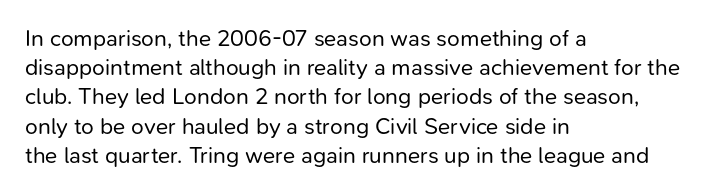
{"italic": "no", "bold": "no", "underline": "no", "align": "left", "line_spacing": "normal", "line_spacing_ratio": 1.27, "letter_spacing": "normal", "letter_spacing_em": 0.0, "glyph_px": 23}
